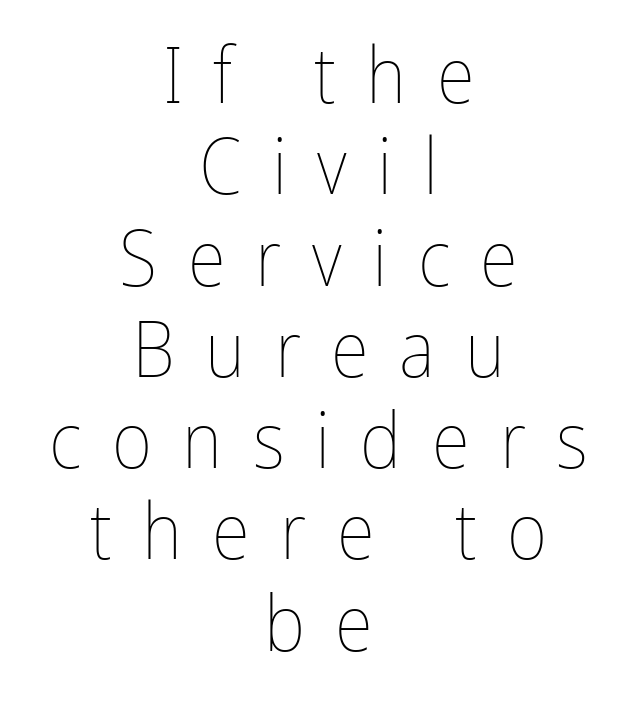
Q: Is the text bold? A: No.
Q: Is the text italic (slanted)? A: No, it is upright.
Q: Is the text underlined? A: No.
Q: How is the paragraph aligned? A: Centered.
Q: Is the spacing between letters normal or unusually wide? A: Unusually wide.
Q: Width (condensed, normal, or wide)? A: Condensed.
Q: Stroke contrast? A: Low.
Q: x-height? A: Medium.
Q: Monospaced? A: No.
